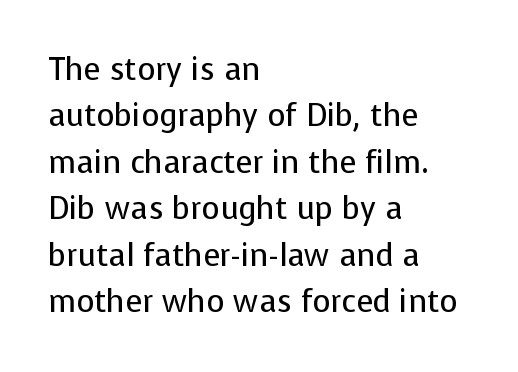
Q: Is the text bold? A: No.
Q: Is the text italic (slanted)? A: No, it is upright.
Q: Is the typeface a serif or a sans-serif typeface? A: Sans-serif.
Q: Is the text underlined? A: No.
Q: How is the paragraph aligned? A: Left-aligned.
Q: Is the spacing between letters normal or unusually wide? A: Normal.
Q: Is the spacing between lines tight, normal or loose? A: Normal.
Q: Width (condensed, normal, or wide)? A: Normal.
Q: Stroke contrast? A: Low.
Q: x-height? A: Medium.
Q: Monospaced? A: No.
